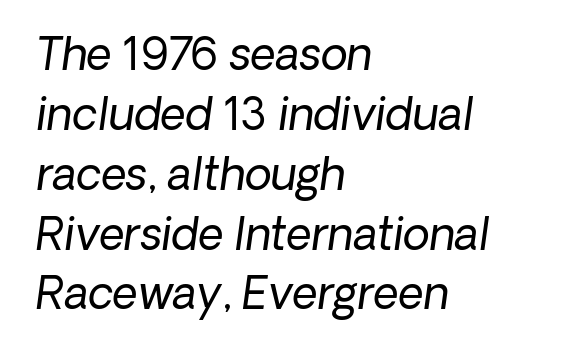
Horizontal bands of white between lines are of average thickness. Underline: absent. Unbolded letterforms with no extra heft. A typesetter would call this proportional, since set widths differ per character. Posture: slanted.
